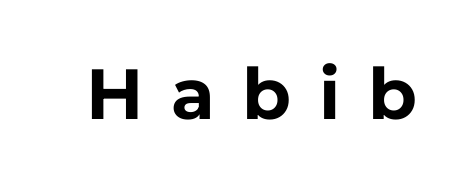
Letterform terminals end flat and unadorned throughout the passage. The rendering uses natural spacing where letterforms have individual widths. A full-strength bold gives these letters their thick strokes. The specimen omits any rule beneath the text block's lines.
